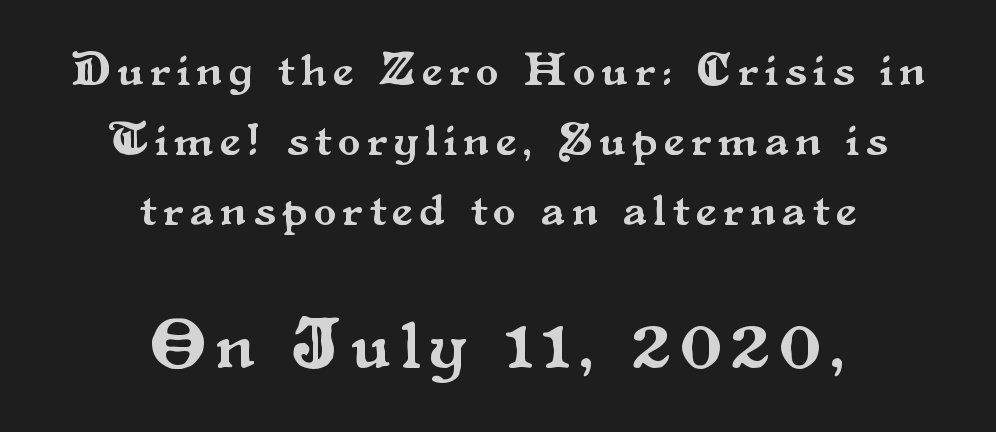
The image shows 69 px serif type, upright; set centered, normal line spacing (1.52x), not underlined; the second (bottom) block is 1.5x larger; medium stroke contrast and a small x-height.
